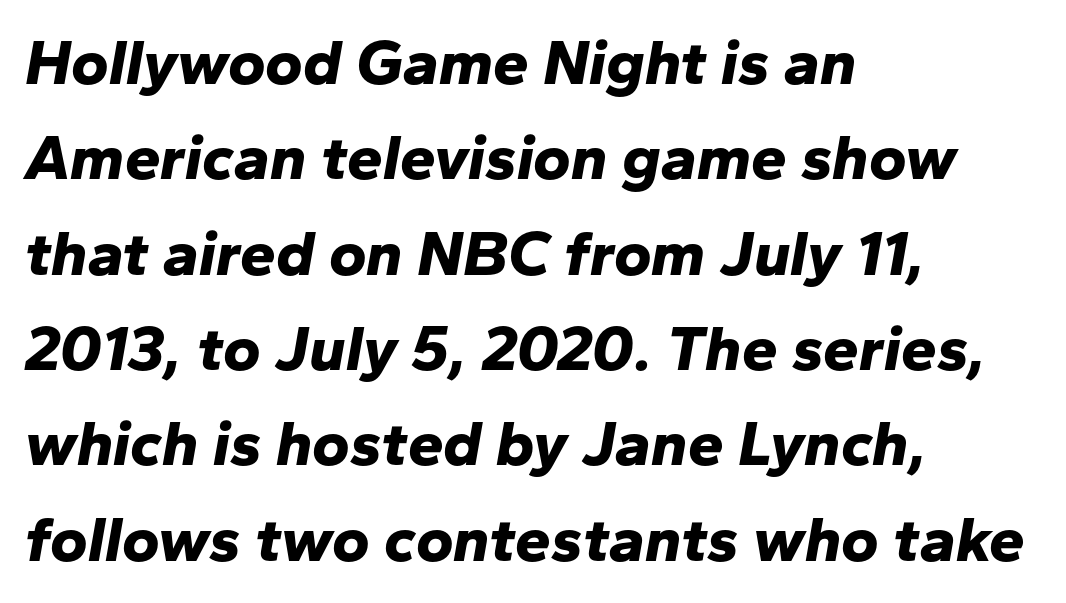
Quick note: interline space is typical. The passage shown has conventional tracking throughout. The rendering uses natural spacing where letterforms have individual widths. Horizontal alignment here is leftward, the default for most running prose. The typography opts for an oblique posture over an upright one. The gap between lines stays unmarked.
